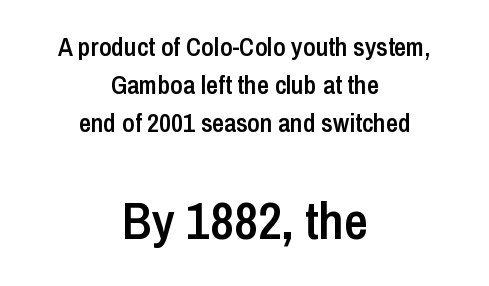
A clean baseline with only descenders dipping below it. These lines are composed in type without serifs. Notice how descenders clear the ascenders below comfortably — that's standard leading. Layout note: lines centered. Notice the strokes are somewhat thickened but not fully heavy: this is a semibold.
